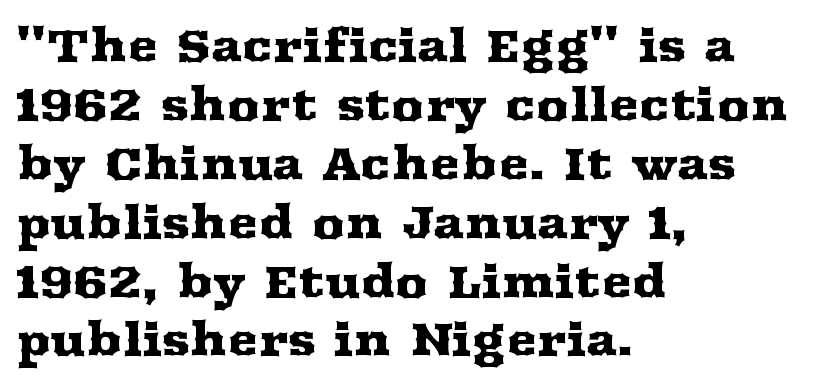
{"serif": "yes", "italic": "no", "width": "wide", "stroke_contrast": "medium", "x_height": "medium", "monospaced": "no", "underline": "no", "align": "left", "line_spacing": "normal", "line_spacing_ratio": 1.28, "letter_spacing": "normal", "letter_spacing_em": 0.0, "glyph_px": 46}
